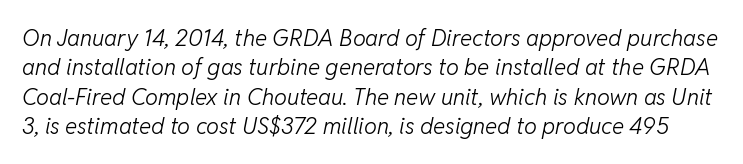
Q: Is the text bold? A: No.
Q: Is the text italic (slanted)? A: Yes, it leans right by about 11 degrees.
Q: Is the text underlined? A: No.
Q: Is the spacing between letters normal or unusually wide? A: Normal.
Q: Is the spacing between lines tight, normal or loose? A: Normal.
